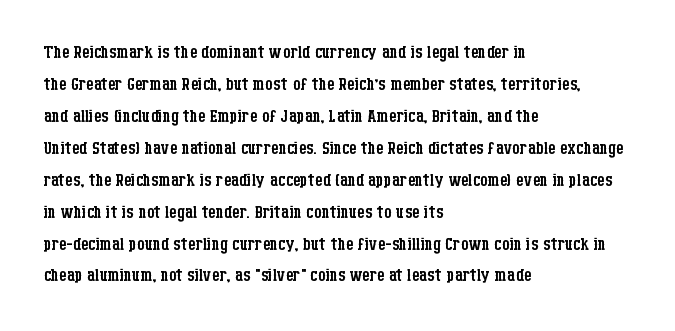
A bare baseline throughout the passage. Does the lettering tilt? It doesn't — this is upright. Leftover space on each line is placed entirely after the last word. Regarding leading, the lines here are spaced in the standard way. Inter-character spacing is left at the font's built-in metrics. Compared with a typical body face, this is equally light or lighter still.
